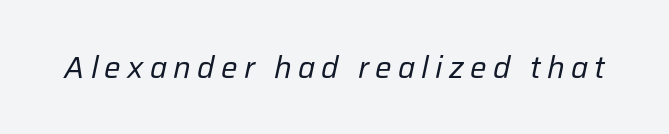
The image shows 31 px regular-weight type, italic (leaning right); set unusually wide letter spacing (+0.2 em), not underlined; low stroke contrast and a medium x-height.
